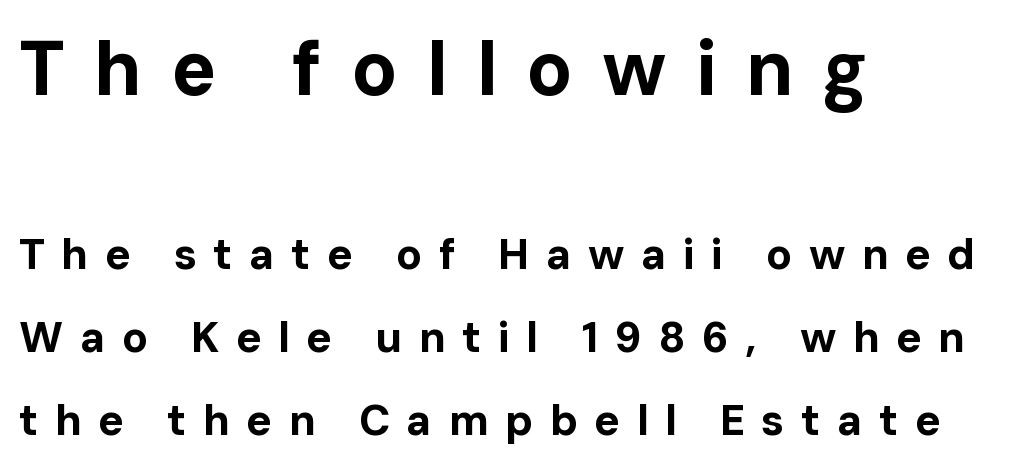
Style check: upright. Grotesque or geometric, the face here clearly has no serifs. Heavy, bold letterforms. Check under the words: just untouched page. Larger block? The one above; the one below is distinctly smaller. Short note: letters widely spaced.
